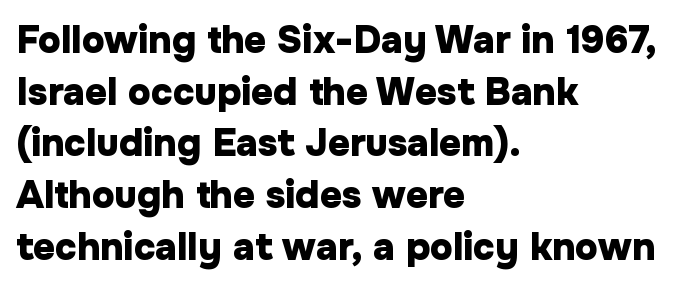
The lettering stays uniformly vertical, giving the passage a roman look. The strip under each line holds only bare page. Observe the absence of serifs on each vertical stroke in this sample. Summary of weight: heavy, a full bold. The line-height multiplier appears to be the usual default.
